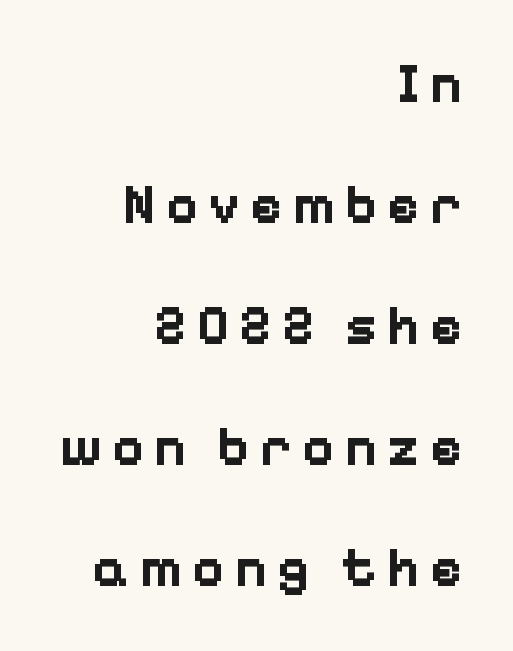
The image shows 55 px bold sans-serif type, upright; set right-aligned, loose line spacing (2.2x), not underlined; low stroke contrast and a medium x-height.
